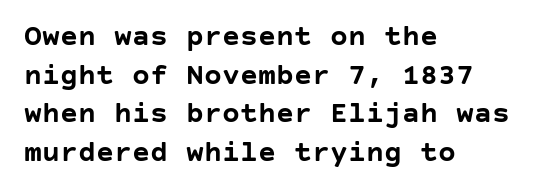
The specimen reads as upright at a glance. Nobody drew a line under any word here. Its strokes are broad and dark, the hallmark of bold type. The rows are spaced the way most documents space them.
